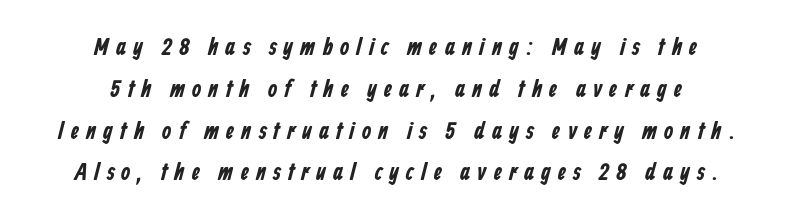
{"underline": "no", "align": "center", "line_spacing_ratio": 1.74, "letter_spacing": "wide", "letter_spacing_em": 0.28, "glyph_px": 24}
